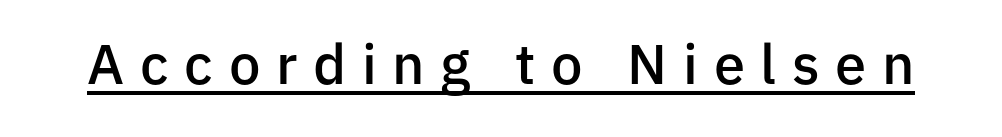
This sample carries an underscore along the baseline area. A roman cut, with each character standing at attention. Typographic density is moderately raised because the face is semibold. The letters carry no serifs — their stems end cleanly without finishing strokes. Words appear elongated and porous because spacing is wide. These lines are rendered in a variable-pitch font.
